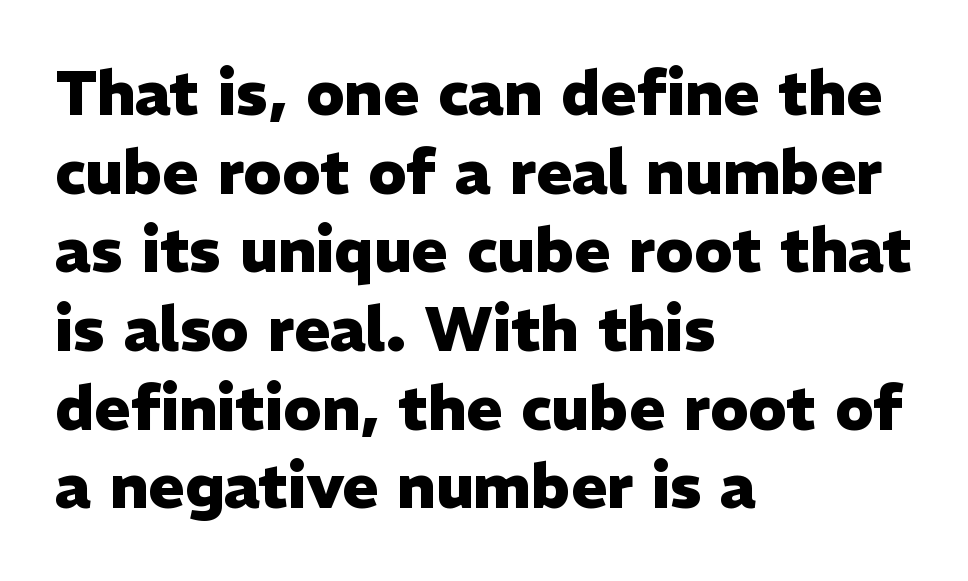
{"serif": "no", "italic": "no", "bold": "yes", "weight": "heavy", "width": "normal", "stroke_contrast": "low", "x_height": "medium", "monospaced": "no", "underline": "no", "align": "left", "line_spacing": "normal", "line_spacing_ratio": 1.29, "letter_spacing": "normal", "letter_spacing_em": 0.0, "glyph_px": 61}
